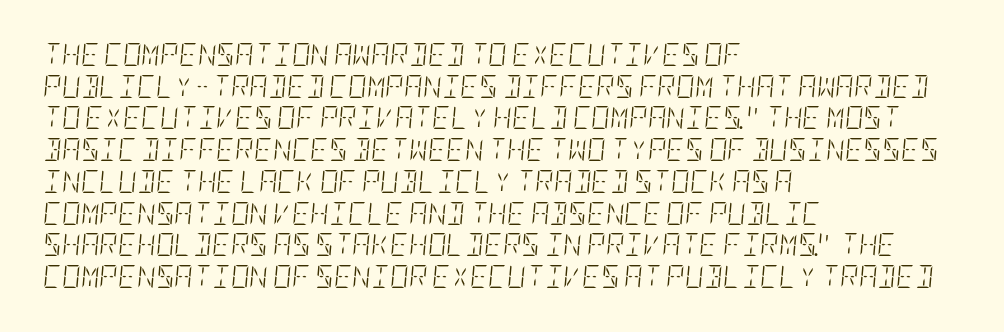
Short and long lines alike share a common starting point at left. Observe the ordinary spacing: letters are neighbours, not strangers. Descenders hang freely into open space. One glance says typical: line gaps are just what's usual. The lettering tilts uniformly, giving the passage an italic look.
